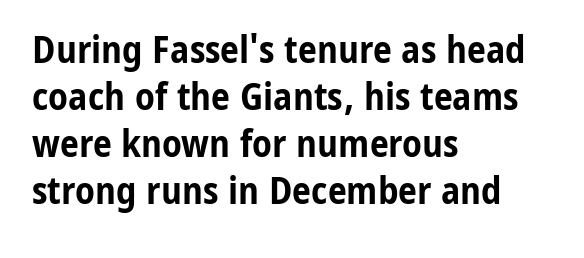
Q: Is the text bold? A: Yes.
Q: Is the text italic (slanted)? A: No, it is upright.
Q: Is the typeface a serif or a sans-serif typeface? A: Sans-serif.
Q: Is the text underlined? A: No.
Q: How is the paragraph aligned? A: Left-aligned.
Q: Is the spacing between letters normal or unusually wide? A: Normal.
Q: Width (condensed, normal, or wide)? A: Condensed.
Q: Stroke contrast? A: Low.
Q: x-height? A: Medium.
Q: Monospaced? A: No.
